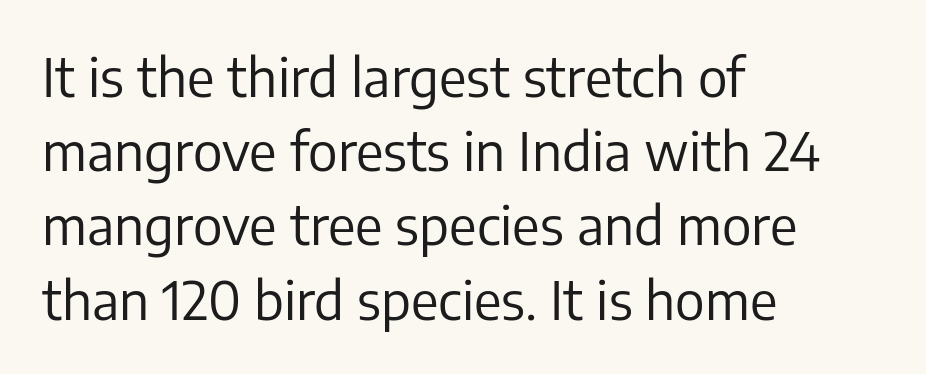
Is there any slant? The stems are plumb. Do the characters align in a grid? No, the font is proportional. Words appear dense and cohesive because spacing is normal. This rendering features lettering with no underline.
